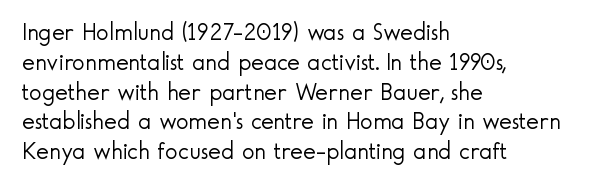
{"italic": "no", "bold": "no", "underline": "no", "align": "left", "line_spacing_ratio": 1.24, "letter_spacing": "normal", "letter_spacing_em": 0.0, "glyph_px": 24}
